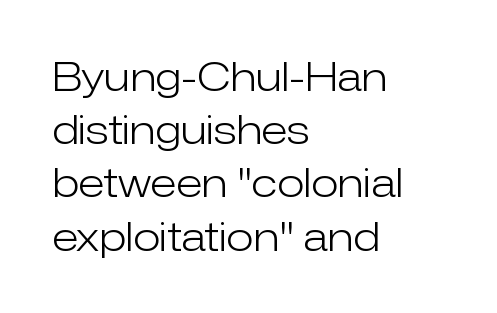
Nothing sits at the stroke ends, so this counts as sans-serif. Nothing unusual about the tracking: characters are spaced as the font intends. The gap between lines stays unmarked. The leading is moderate, giving the passage an even texture.
